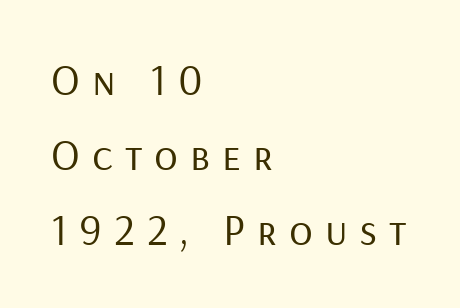
Q: Is the text bold? A: No.
Q: Is the text italic (slanted)? A: No, it is upright.
Q: Is the typeface a serif or a sans-serif typeface? A: Sans-serif.
Q: Is the text underlined? A: No.
Q: How is the paragraph aligned? A: Left-aligned.
Q: Is the spacing between letters normal or unusually wide? A: Unusually wide.
Q: Is the spacing between lines tight, normal or loose? A: Normal.
Q: Width (condensed, normal, or wide)? A: Normal.
Q: Stroke contrast? A: Low.
Q: x-height? A: Medium.
Q: Monospaced? A: No.
